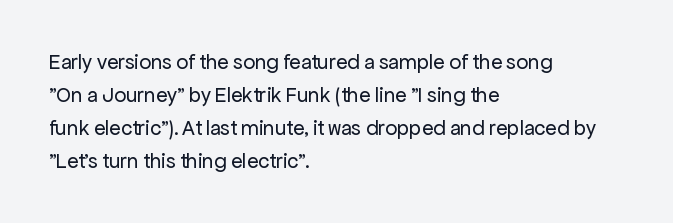
No italicization has been applied; the sample stays upright. This rendering features lettering with no underline. Summary of weight: not heavy and not bold. The typesetter chose a ragged-right arrangement here. The vertical gap from one line to the next is medium.
